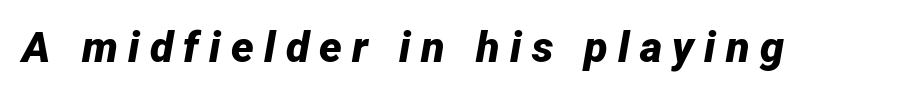
Q: Is the text bold? A: Yes.
Q: Is the text italic (slanted)? A: Yes, it leans right by about 12 degrees.
Q: Is the text underlined? A: No.
Q: Is the spacing between letters normal or unusually wide? A: Unusually wide.
Q: Width (condensed, normal, or wide)? A: Normal.
Q: Stroke contrast? A: Low.
Q: x-height? A: Medium.
Q: Monospaced? A: No.
